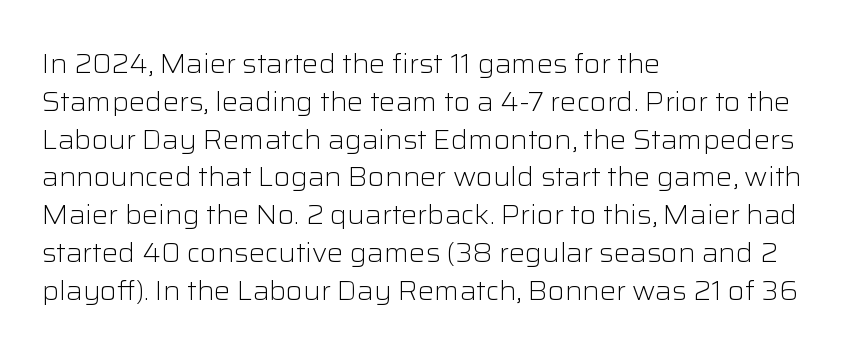
Short note: letters normally spaced. These lines are set flush left with a ragged right edge. The passage shown is not bold in any degree. Rows of type keep a routine distance in the vertical direction. This is the regular roman posture of the typeface.
